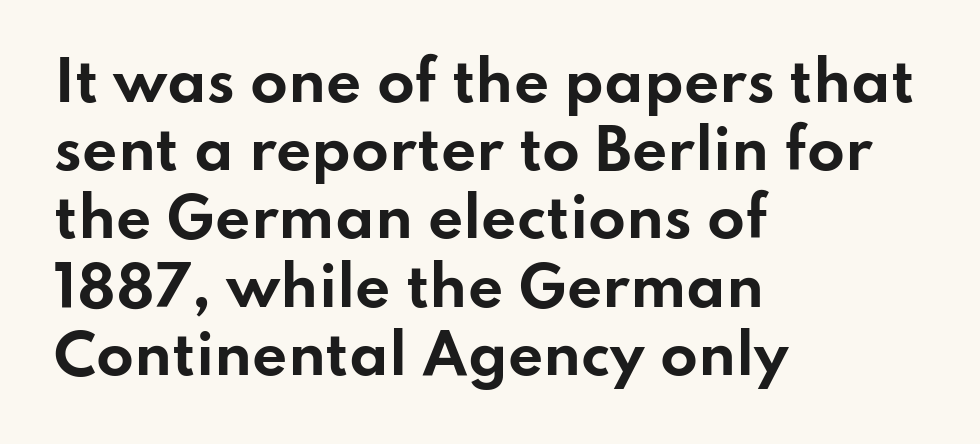
All the whitespace from short lines collects on the right. Plain, unruled lines of type. Glyph-to-glyph distance matches everyday printed text. Every stem runs plumb, perpendicular to the baseline. Pretty heavy lettering here — definitely bold. Each letter keeps its own natural width here, so spacing adapts to shape.
